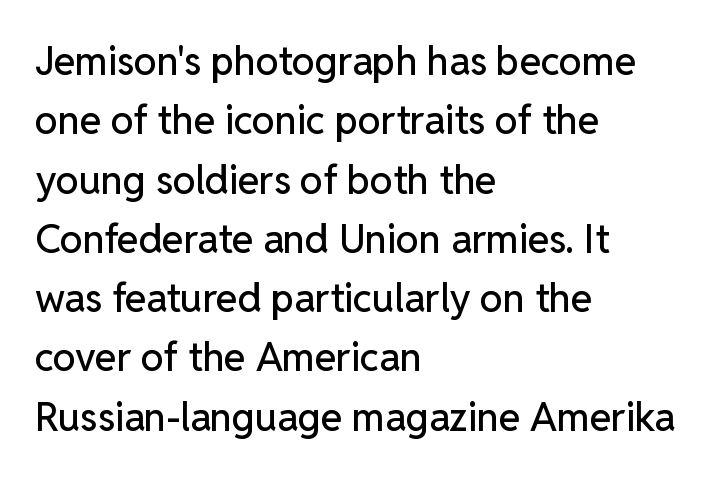
The image shows 39 px sans-serif type, upright; set left-aligned, normal line spacing (1.52x), normal letter spacing, not underlined; low stroke contrast and a medium x-height.
